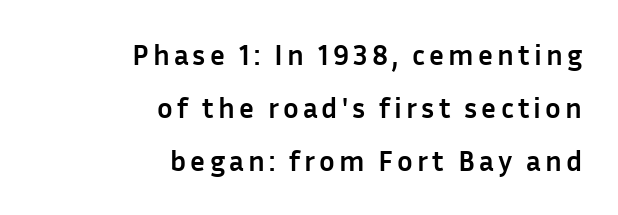
Q: Is the text bold? A: Yes.
Q: Is the text italic (slanted)? A: No, it is upright.
Q: Is the typeface a serif or a sans-serif typeface? A: Sans-serif.
Q: Is the text underlined? A: No.
Q: How is the paragraph aligned? A: Right-aligned.
Q: Width (condensed, normal, or wide)? A: Normal.
Q: Stroke contrast? A: Low.
Q: x-height? A: Medium.
Q: Monospaced? A: No.
